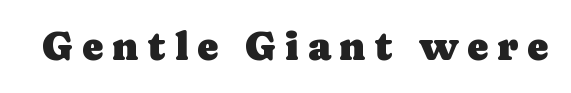
A roman cut, with each character standing at attention. Note: serifs present on the glyphs. Spacing verdict: proportional, widths tailored to each character. Is the letter spacing exaggerated? Yes — the characters are pushed far apart. Descenders are the only things crossing below the line.
